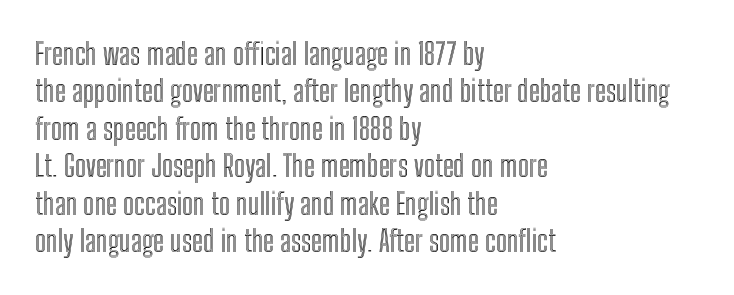
Students, observe: this is what conventionally led text looks like. Spacing between characters is what you'd get straight out of the box. This rendering uses left alignment, leaving the right contour irregular. Anything drawn beneath the words? Only blank space.
